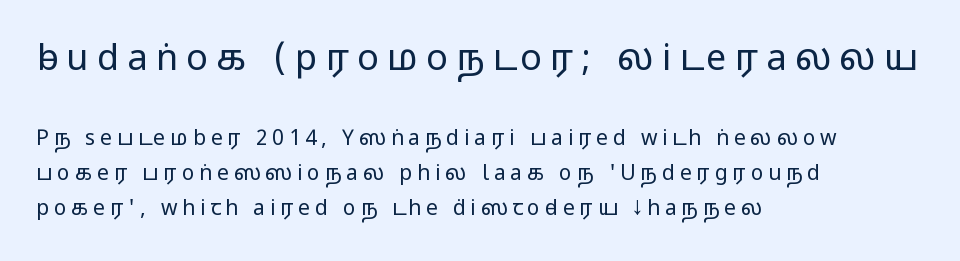
Think standard paragraph weight, or any step lighter than that. Descender tails drop into unmarked territory. Tall strokes in this sample are plumb rather than angled. The line-height multiplier appears to be the usual default. If you drew a ruler down the left edge, every line would touch it. Type style note: lacks serifs.
